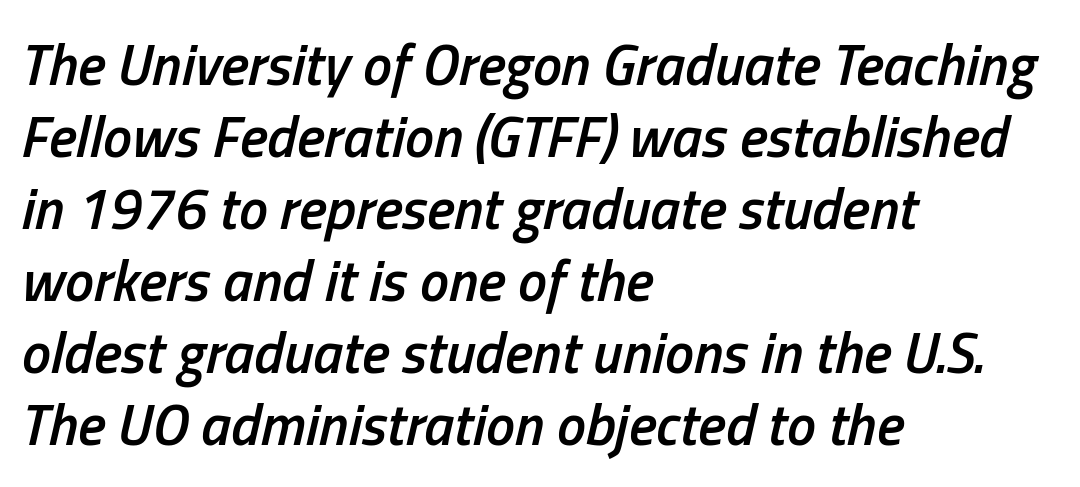
Each letter keeps its own natural width here, so spacing adapts to shape. Words appear dense and cohesive because spacing is normal. How heavy is the stroke? Medium-heavy — a semibold, shy of bold. The typesetter chose a ragged-right arrangement here. Every character sits at an angle, as italics do. Only glyphs here, with clear space below each row.
